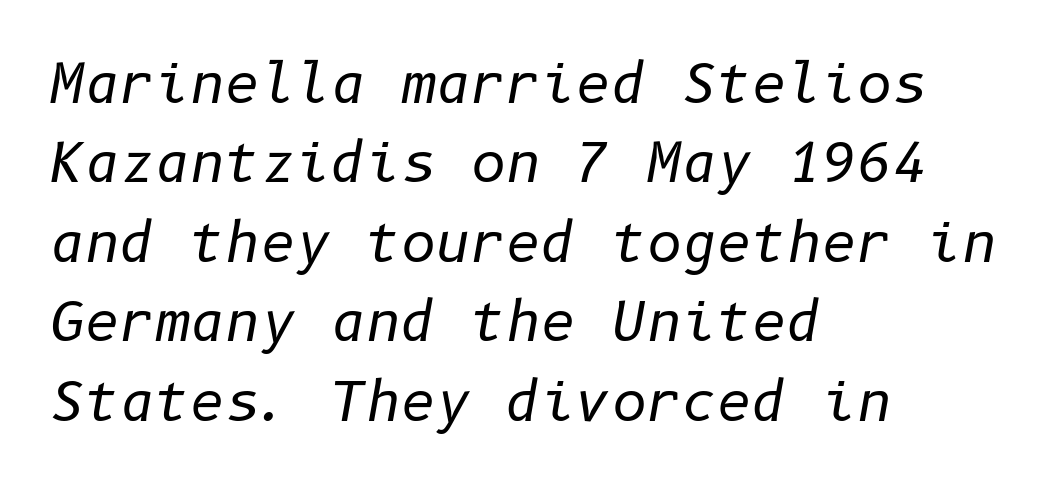
The image shows 54 px regular-weight type, italic (leaning right); set left-aligned, normal line spacing (1.47x), normal letter spacing, not underlined; low stroke contrast and a medium x-height.
